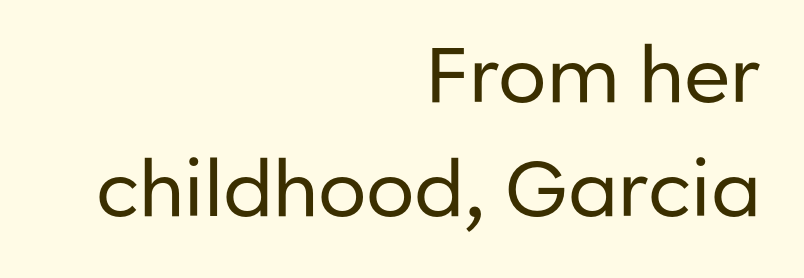
Q: Is the text bold? A: No.
Q: Is the text italic (slanted)? A: No, it is upright.
Q: Is the typeface a serif or a sans-serif typeface? A: Sans-serif.
Q: Is the text underlined? A: No.
Q: How is the paragraph aligned? A: Right-aligned.
Q: Is the spacing between letters normal or unusually wide? A: Normal.
Q: Is the spacing between lines tight, normal or loose? A: Normal.
Q: Width (condensed, normal, or wide)? A: Normal.
Q: Stroke contrast? A: Low.
Q: x-height? A: Medium.
Q: Monospaced? A: No.
